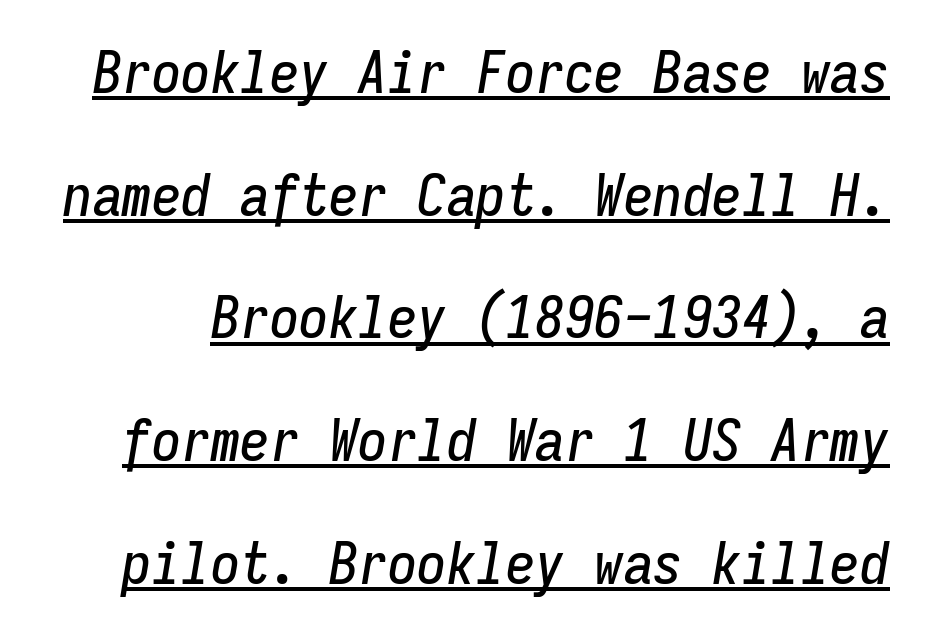
The vertical gap from one line to the next is large. Note the uniform advance width — an 'i' takes as much space as an 'm'. These characters rest on top of a visible drawn line. Quick note: italic. Between one letter and the next there's only the usual sliver of space.
